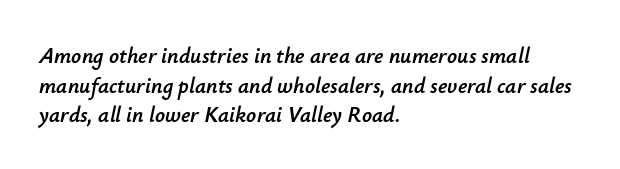
Q: Is the text italic (slanted)? A: Yes, it leans right by about 12 degrees.
Q: Is the text underlined? A: No.
Q: How is the paragraph aligned? A: Left-aligned.
Q: Is the spacing between letters normal or unusually wide? A: Normal.
Q: Is the spacing between lines tight, normal or loose? A: Normal.
